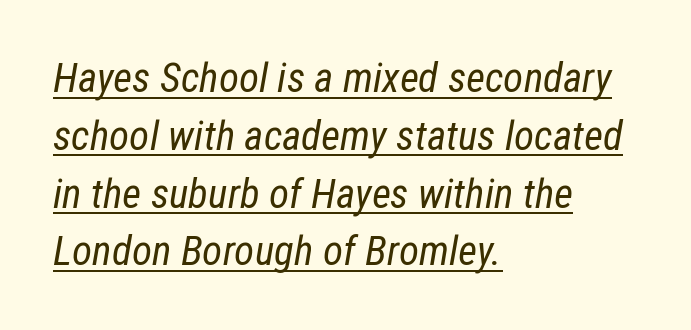
Evenly set lines give the paragraph a standard silhouette. Horizontal alignment here is leftward, the default for most running prose. The text carries the slant typical of an italic or oblique font. Letters have the restrained weight of plain body copy at most. Look at the tracking — it's just the regular setting, nothing added.
